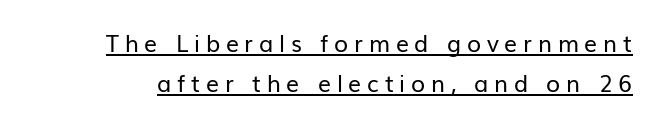
Q: Is the text bold? A: No.
Q: Is the text italic (slanted)? A: No, it is upright.
Q: Is the text underlined? A: Yes.
Q: Is the spacing between letters normal or unusually wide? A: Unusually wide.
